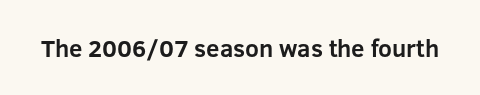
The image shows 24 px bold type, upright; set normal letter spacing, not underlined.
